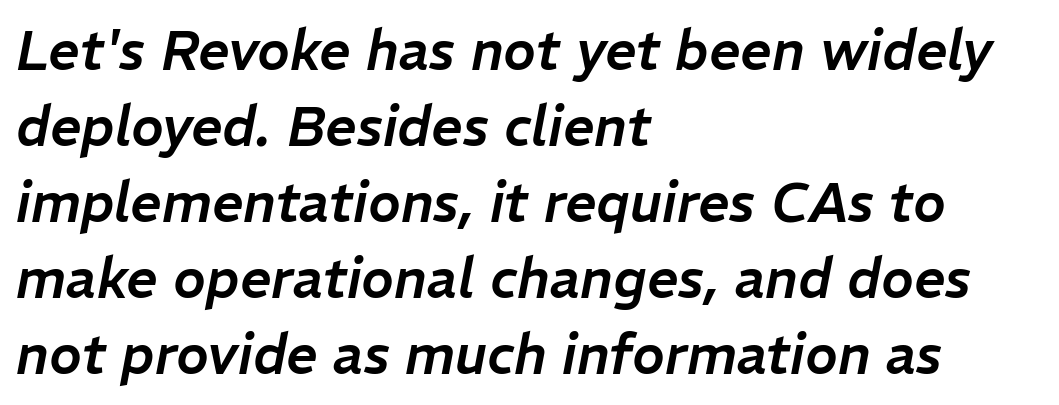
The image shows 55 px text type, italic (leaning right); set left-aligned, normal line spacing (1.38x), normal letter spacing, not underlined; low stroke contrast and a medium x-height.
